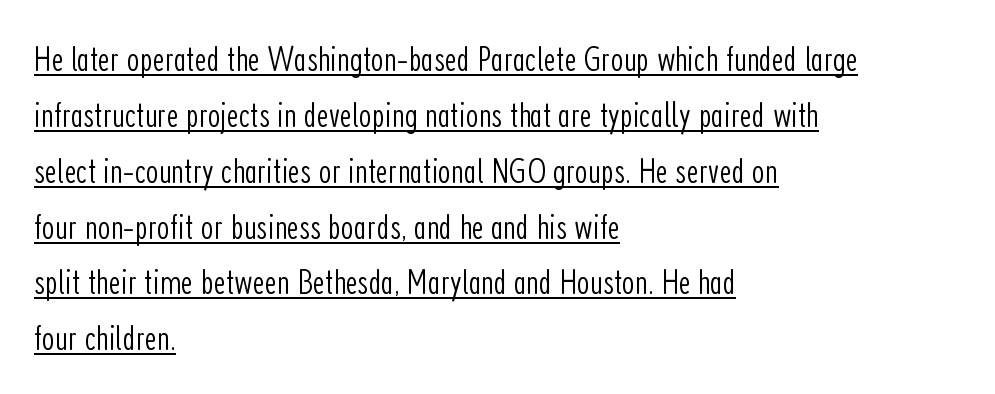
The image shows 37 px light, condensed sans-serif type, upright; set left-aligned, normal line spacing (1.51x), normal letter spacing, underlined; low stroke contrast and a medium x-height.
